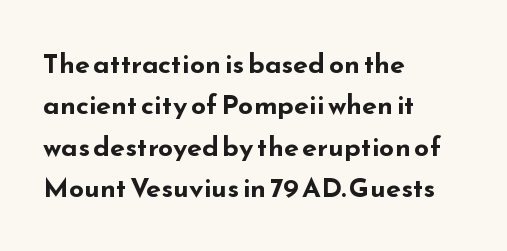
The image shows 27 px bold type, upright; set left-aligned, normal line spacing (1.53x), normal letter spacing, not underlined.
